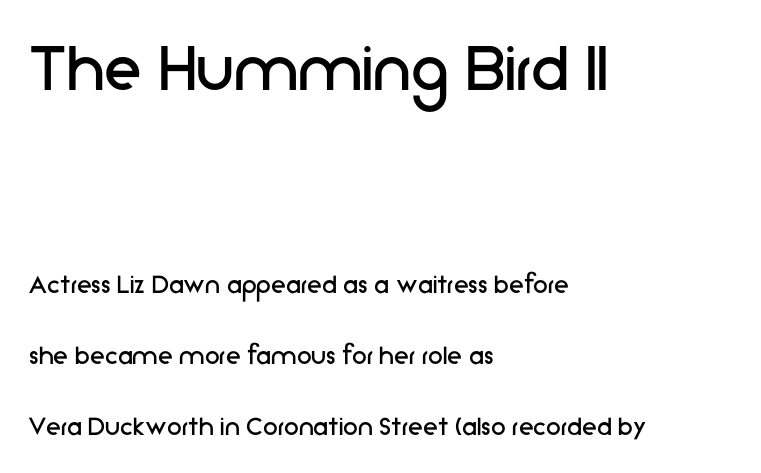
{"serif": "no", "italic": "no", "bold": "no", "weight": "regular", "width": "normal", "stroke_contrast": "low", "x_height": "medium", "monospaced": "no", "underline": "no", "align": "left", "line_spacing": "loose", "line_spacing_ratio": 2.36, "letter_spacing": "normal", "letter_spacing_em": 0.0, "larger_block": "first", "size_ratio": 2.53, "glyph_px": 76}
